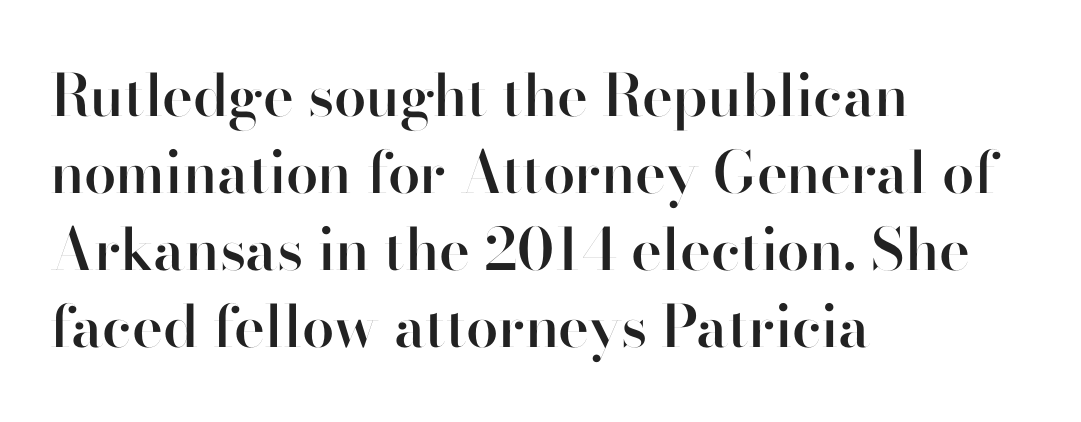
The image shows 58 px semibold sans-serif type, upright; set left-aligned, normal line spacing (1.33x), normal letter spacing, not underlined; high stroke contrast and a small x-height.
